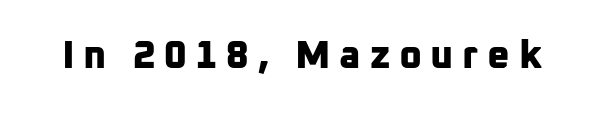
The face used here is proportionally spaced, like ordinary book or web type. Typographically, this falls in the sans-serif category. The gap between lines stays unmarked. The glyphs have the mass of a bold cut. You could only call the tracking loose — the letters float apart.
